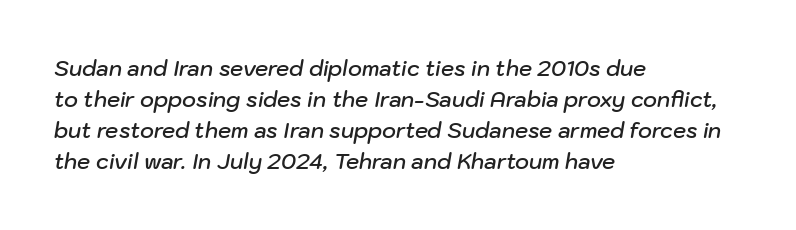
The image shows 21 px text type, italic (leaning right); set left-aligned, normal line spacing (1.48x), normal letter spacing, not underlined.
